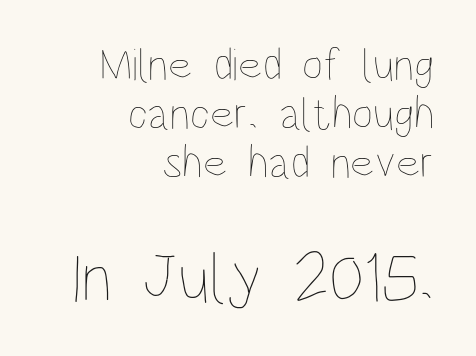
{"italic": "no", "bold": "no", "weight": "thin", "width": "condensed", "stroke_contrast": "low", "x_height": "large", "monospaced": "no", "underline": "no", "align": "right", "line_spacing": "tight", "line_spacing_ratio": 1.06, "letter_spacing": "normal", "letter_spacing_em": 0.0, "larger_block": "second", "size_ratio": 1.5, "glyph_px": 69}
